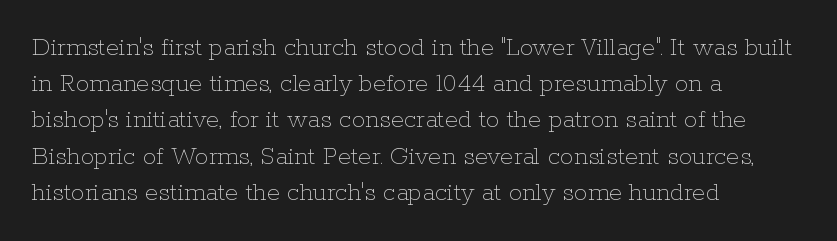
{"italic": "no", "bold": "no", "underline": "no", "align": "left", "line_spacing": "normal", "line_spacing_ratio": 1.34, "letter_spacing": "normal", "letter_spacing_em": 0.0, "glyph_px": 27}
